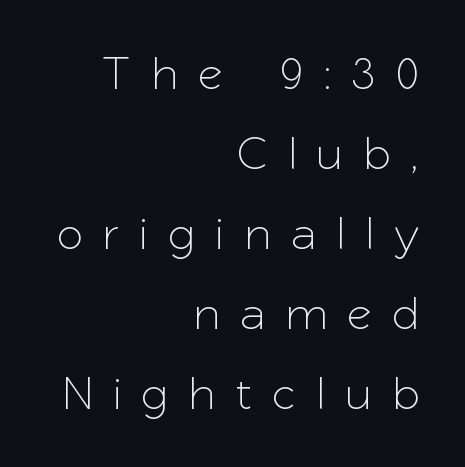
The image shows 47 px sans-serif type, upright; set right-aligned, normal line spacing (1.7x), unusually wide letter spacing (+0.47 em), not underlined; low stroke contrast and a medium x-height.
